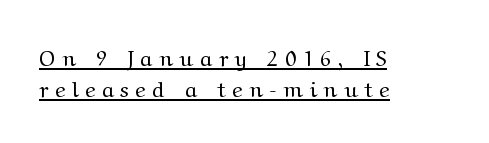
{"italic": "no", "bold": "no", "underline": "yes", "align": "left", "line_spacing": "normal", "line_spacing_ratio": 1.43, "letter_spacing": "wide", "letter_spacing_em": 0.3, "glyph_px": 22}
